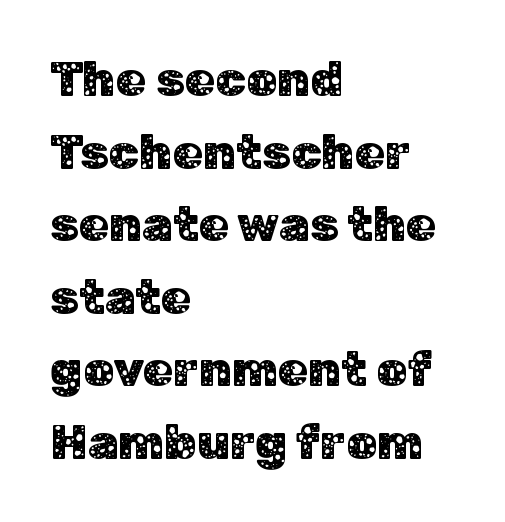
Q: Is the text italic (slanted)? A: No, it is upright.
Q: Is the typeface a serif or a sans-serif typeface? A: Sans-serif.
Q: Is the text underlined? A: No.
Q: How is the paragraph aligned? A: Left-aligned.
Q: Is the spacing between letters normal or unusually wide? A: Normal.
Q: Is the spacing between lines tight, normal or loose? A: Normal.
Q: Width (condensed, normal, or wide)? A: Normal.
Q: Stroke contrast? A: Low.
Q: x-height? A: Medium.
Q: Monospaced? A: No.
